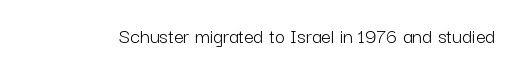
Q: Is the text bold? A: No.
Q: Is the text italic (slanted)? A: No, it is upright.
Q: Is the text underlined? A: No.
Q: Is the spacing between letters normal or unusually wide? A: Normal.
